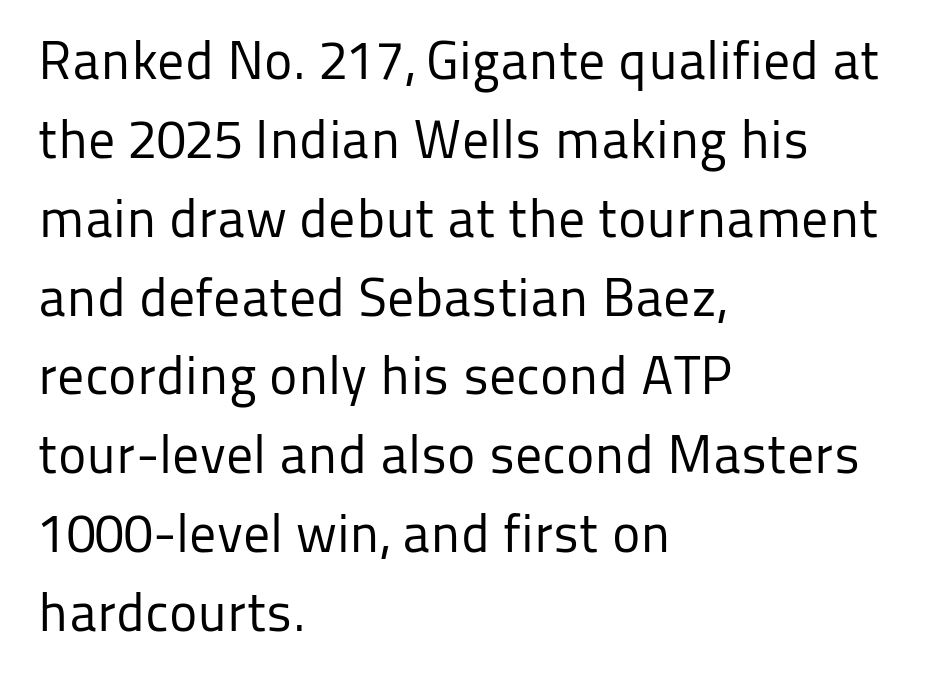
The image shows 54 px regular-weight sans-serif type, upright; set left-aligned, normal line spacing (1.46x), normal letter spacing, not underlined; low stroke contrast and a medium x-height.
